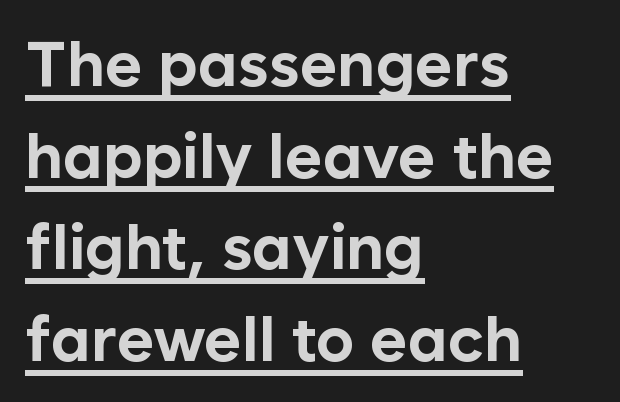
Q: Is the text bold? A: Yes.
Q: Is the text italic (slanted)? A: No, it is upright.
Q: Is the typeface a serif or a sans-serif typeface? A: Sans-serif.
Q: Is the text underlined? A: Yes.
Q: How is the paragraph aligned? A: Left-aligned.
Q: Is the spacing between letters normal or unusually wide? A: Normal.
Q: Is the spacing between lines tight, normal or loose? A: Normal.
Q: Width (condensed, normal, or wide)? A: Normal.
Q: Stroke contrast? A: Low.
Q: x-height? A: Medium.
Q: Monospaced? A: No.
